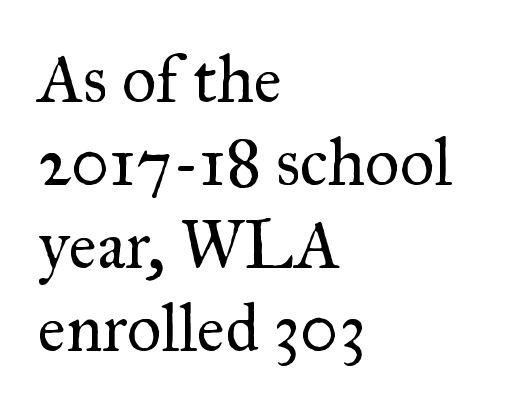
Tracking value appears to be zero — textbook default spacing. Each letter keeps its own natural width here, so spacing adapts to shape. Letterform terminals end in serifs throughout the passage. The space directly below the letters is spotless. The typography opts for an upright posture over an oblique one. These glyphs show unthickened strokes, regular width or finer.
